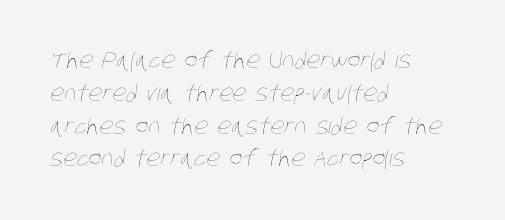
The space directly below the letters is spotless. Horizontal alignment here is leftward, the default for most running prose. This sample keeps an unexceptional amount of space between lines. Compared with typical body copy, the letter spacing here is the same. No extra ink here — the face is not bold.
